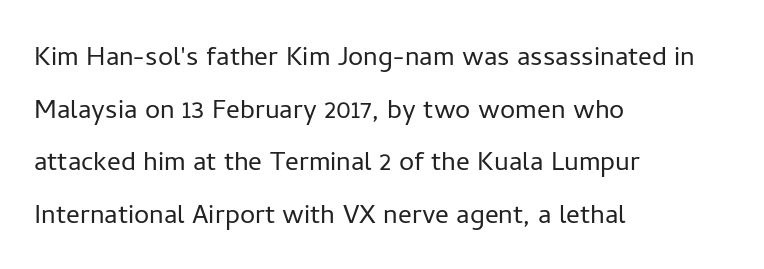
The image shows 34 px light sans-serif type, upright; set left-aligned, normal line spacing (1.55x), normal letter spacing, not underlined; low stroke contrast and a medium x-height.
